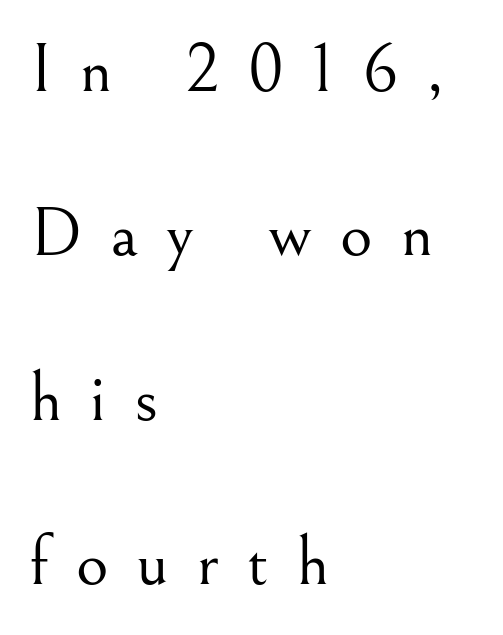
The image shows 70 px light serif type, upright; set left-aligned, loose line spacing (2.35x), unusually wide letter spacing (+0.4 em), not underlined; medium stroke contrast and a small x-height.
